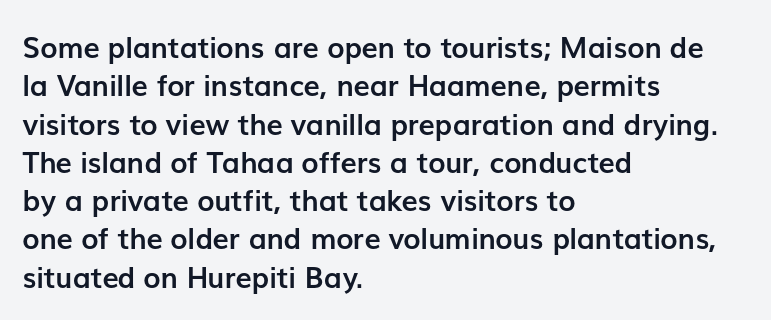
Q: Is the text bold? A: Yes.
Q: Is the text italic (slanted)? A: No, it is upright.
Q: Is the typeface a serif or a sans-serif typeface? A: Sans-serif.
Q: Is the text underlined? A: No.
Q: How is the paragraph aligned? A: Left-aligned.
Q: Is the spacing between letters normal or unusually wide? A: Normal.
Q: Is the spacing between lines tight, normal or loose? A: Normal.
Q: Width (condensed, normal, or wide)? A: Normal.
Q: Stroke contrast? A: Low.
Q: x-height? A: Medium.
Q: Monospaced? A: No.
